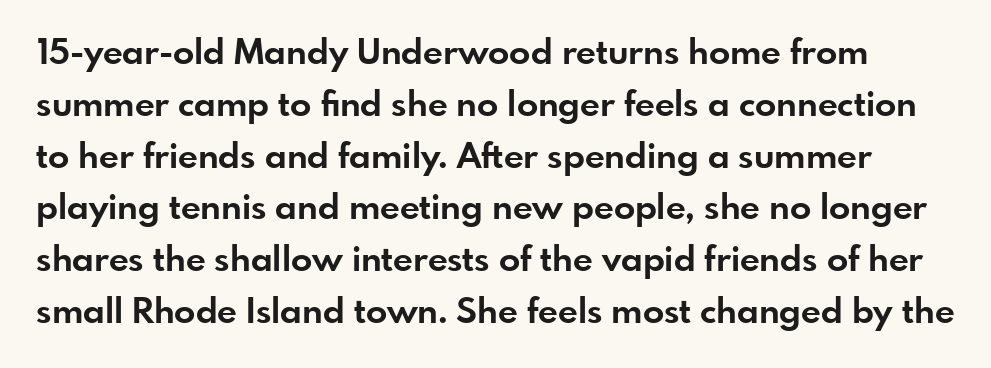
Q: Is the text bold? A: Yes.
Q: Is the text italic (slanted)? A: No, it is upright.
Q: Is the typeface a serif or a sans-serif typeface? A: Sans-serif.
Q: Is the text underlined? A: No.
Q: Is the spacing between letters normal or unusually wide? A: Normal.
Q: Is the spacing between lines tight, normal or loose? A: Normal.
Q: Width (condensed, normal, or wide)? A: Normal.
Q: Stroke contrast? A: Low.
Q: x-height? A: Small.
Q: Monospaced? A: No.
